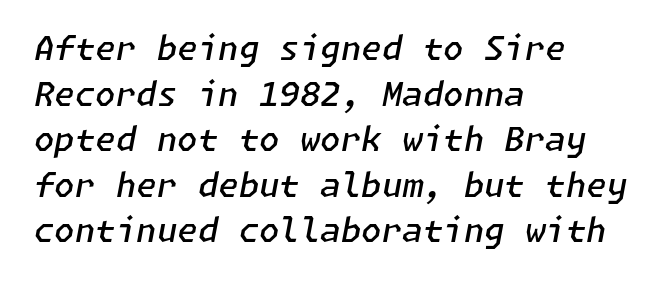
The image shows 33 px semibold type, italic (leaning right); set left-aligned, normal line spacing (1.38x), normal letter spacing, not underlined; low stroke contrast and a medium x-height.
